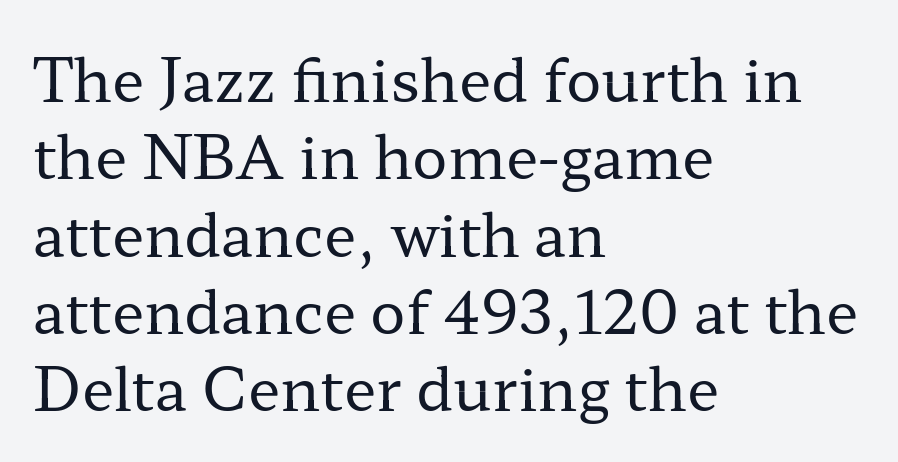
Think of a printed novel: that variable character pitch is what you see here. There is no visible air inserted between adjacent glyphs. No chunkiness to these letters — they're not bold. Unlike italic type, these characters show no tilt at all. If you measured baseline to baseline, you'd find a middling distance. These lines are composed in type with serifs.
